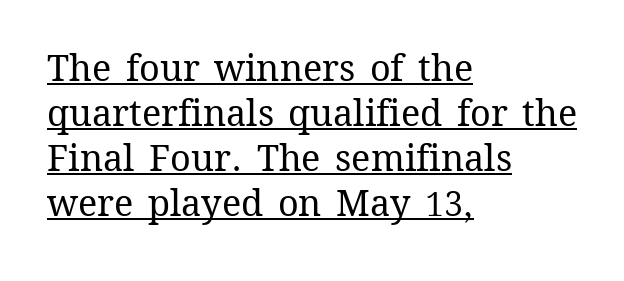
{"italic": "no", "bold": "no", "weight": "regular", "width": "normal", "stroke_contrast": "medium", "x_height": "medium", "monospaced": "no", "underline": "yes", "align": "left", "line_spacing": "normal", "line_spacing_ratio": 1.25, "letter_spacing": "normal", "letter_spacing_em": 0.0, "glyph_px": 36}
